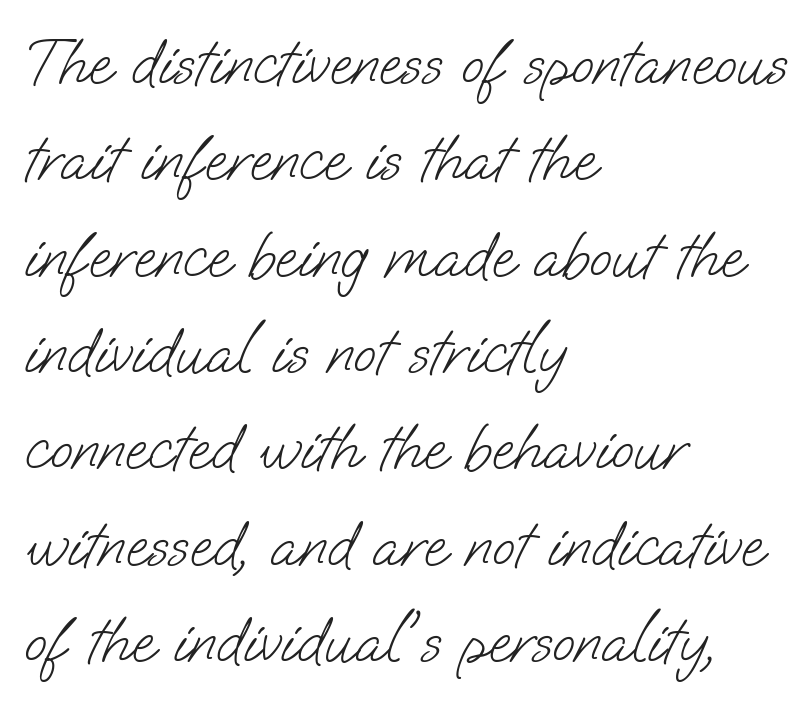
Q: Is the text bold? A: No.
Q: Is the typeface a serif or a sans-serif typeface? A: Sans-serif.
Q: Is the text underlined? A: No.
Q: How is the paragraph aligned? A: Left-aligned.
Q: Is the spacing between letters normal or unusually wide? A: Normal.
Q: Is the spacing between lines tight, normal or loose? A: Normal.
Q: Width (condensed, normal, or wide)? A: Normal.
Q: Stroke contrast? A: Low.
Q: x-height? A: Small.
Q: Monospaced? A: No.
